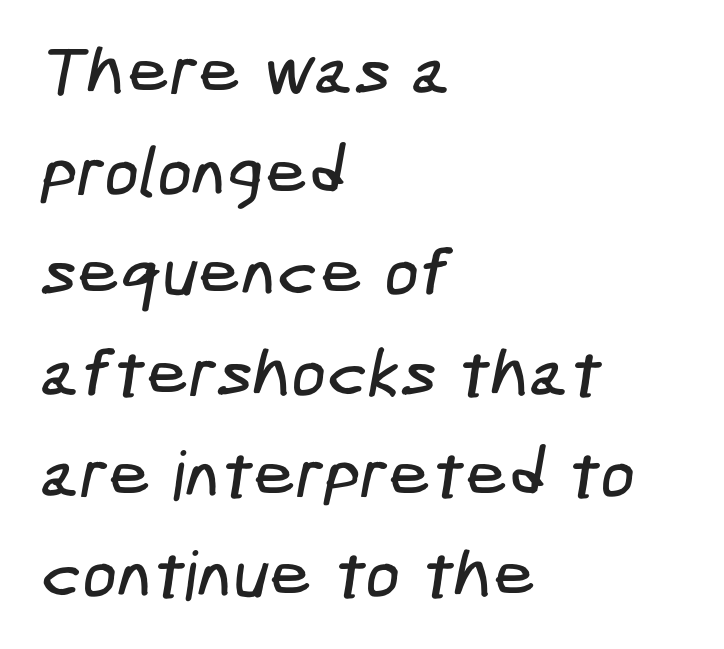
Has an underline been added? It has not. The gaps between neighbouring characters are ordinary and unremarkable. Successive baselines arrive at the customary interval. Horizontally, the lines are justified to the leading edge only. The letters carry no serifs — their stems end cleanly without finishing strokes.
